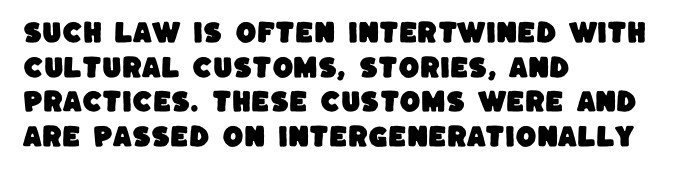
{"underline": "no", "align": "left", "line_spacing": "normal", "line_spacing_ratio": 1.44, "letter_spacing": "normal", "letter_spacing_em": 0.0, "glyph_px": 24}
